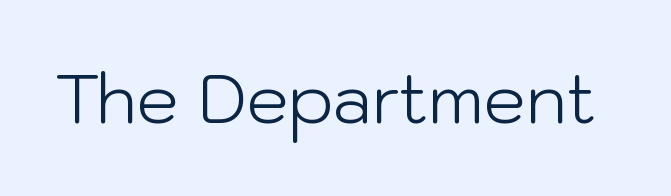
Q: Is the text bold? A: No.
Q: Is the text italic (slanted)? A: No, it is upright.
Q: Is the typeface a serif or a sans-serif typeface? A: Sans-serif.
Q: Is the text underlined? A: No.
Q: Is the spacing between letters normal or unusually wide? A: Normal.
Q: Width (condensed, normal, or wide)? A: Normal.
Q: Stroke contrast? A: Low.
Q: x-height? A: Medium.
Q: Monospaced? A: No.
